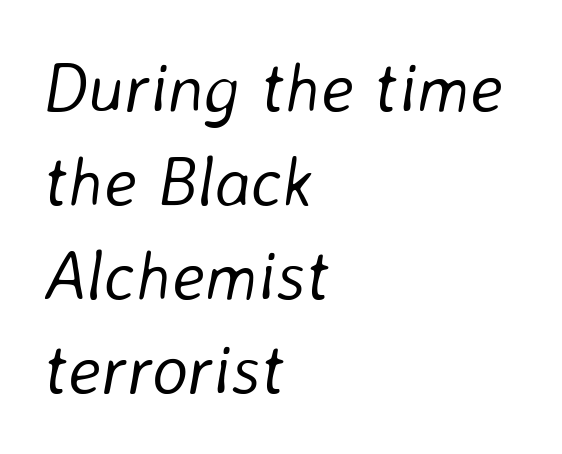
Q: Is the text bold? A: No.
Q: Is the text italic (slanted)? A: Yes, it leans right by about 8 degrees.
Q: Is the text underlined? A: No.
Q: How is the paragraph aligned? A: Left-aligned.
Q: Is the spacing between letters normal or unusually wide? A: Normal.
Q: Is the spacing between lines tight, normal or loose? A: Normal.
Q: Width (condensed, normal, or wide)? A: Normal.
Q: Stroke contrast? A: Low.
Q: x-height? A: Medium.
Q: Monospaced? A: No.
